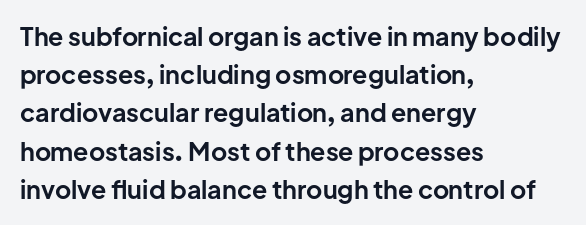
Lines of text with bare space underneath. Quick note: interline space is typical. The line texture is even and compact thanks to regular tracking. The letters stand straight up with perfectly vertical stems. I'd describe the lettering as bold — thick and assertive.
